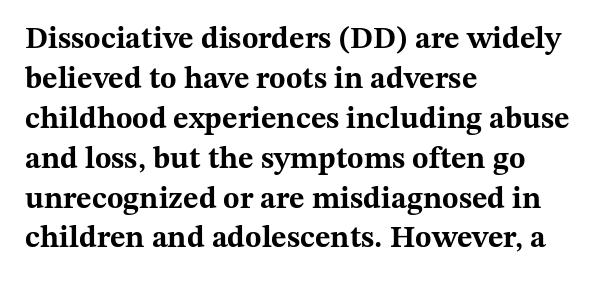
This sample is left-justified, so line endings fall wherever the words run out. Each word holds together tightly as a unit, with standard inter-letter gaps. Check the space under the baseline: it is left empty. The designer left line spacing at the default. The letters stand upright; this is a roman face.
